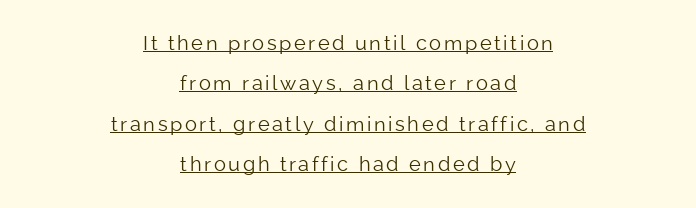
{"italic": "no", "bold": "no", "underline": "yes", "align": "center", "line_spacing": "loose", "line_spacing_ratio": 2.02, "glyph_px": 20}
